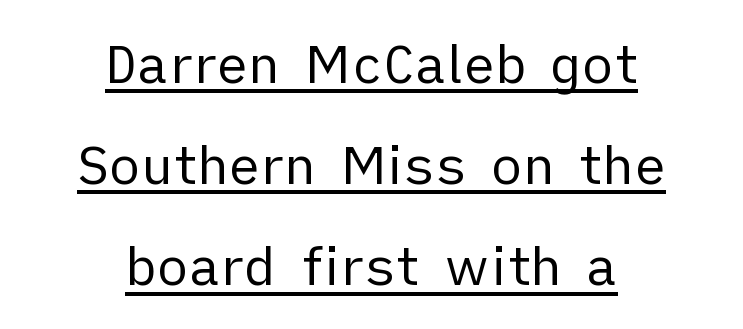
{"serif": "no", "italic": "no", "bold": "no", "weight": "regular", "width": "normal", "stroke_contrast": "low", "x_height": "medium", "monospaced": "no", "underline": "yes", "align": "center", "line_spacing": "loose", "line_spacing_ratio": 1.91, "letter_spacing": "normal", "letter_spacing_em": 0.0, "glyph_px": 53}
